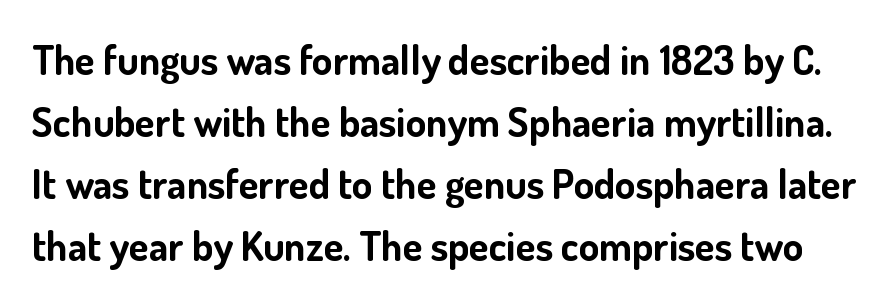
Compared with an ordinary text face, these strokes are far heavier — a full bold. These lines are composed in type without serifs. The foot of each line stays bare and open. Evenly set lines give the paragraph a standard silhouette.
